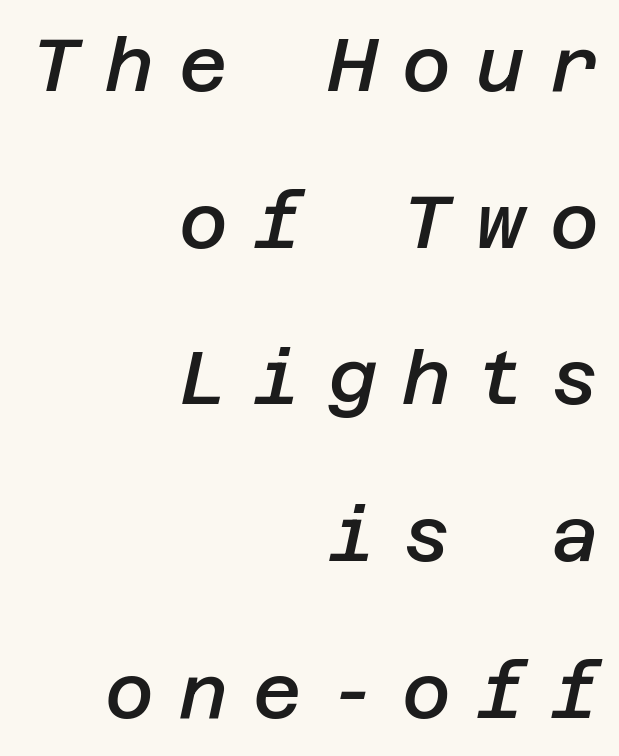
{"italic": "yes", "lean": "right", "slant_degrees": 12, "bold": "semi", "weight": "semibold", "width": "normal", "stroke_contrast": "low", "x_height": "large", "underline": "no", "align": "right", "line_spacing": "loose", "line_spacing_ratio": 2.09, "letter_spacing": "wide", "letter_spacing_em": 0.34, "glyph_px": 75}
